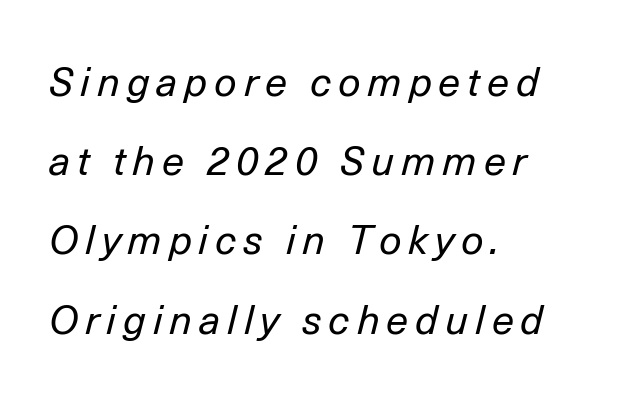
The image shows 40 px regular-weight type, italic (leaning right); set left-aligned, loose line spacing (1.98x), not underlined; low stroke contrast and a medium x-height.
